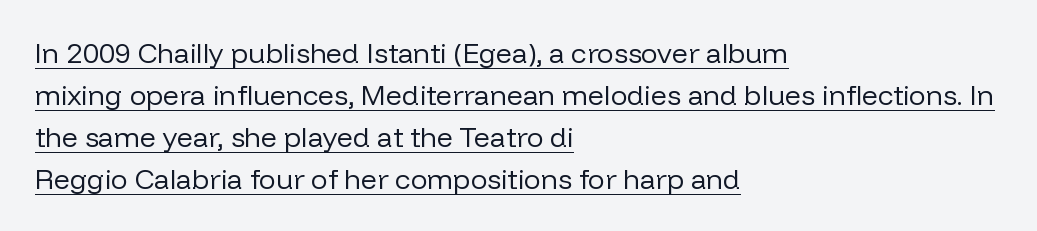
{"serif": "no", "italic": "no", "bold": "no", "weight": "regular", "width": "normal", "stroke_contrast": "low", "x_height": "medium", "monospaced": "no", "underline": "yes", "align": "left", "line_spacing": "normal", "line_spacing_ratio": 1.5, "letter_spacing": "normal", "letter_spacing_em": 0.0, "glyph_px": 28}
